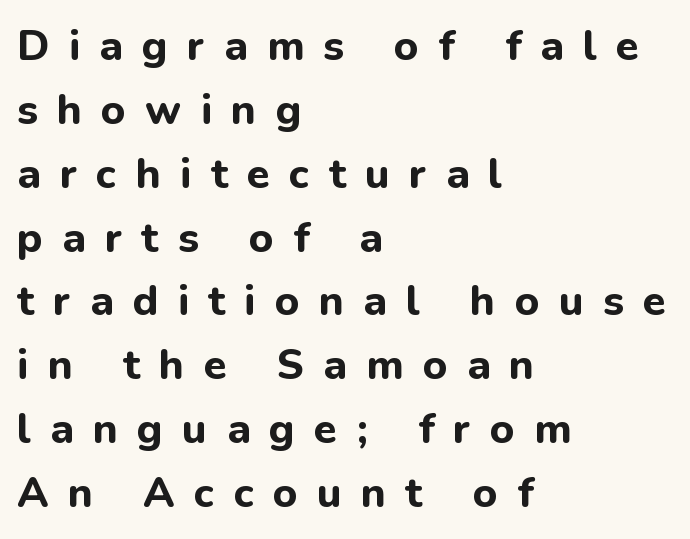
Font category for this specimen: sans-serif. Students, this is bold: see how much ink each stroke carries. This is roman type, the default non-slanted kind. A normal amount of white space separates one row of letters from the next. Think of a printed novel: that variable character pitch is what you see here. A bare baseline throughout the passage.
